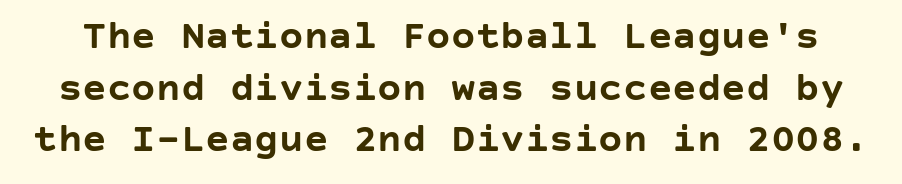
Q: Is the text bold? A: Yes.
Q: Is the text italic (slanted)? A: No, it is upright.
Q: Is the typeface a serif or a sans-serif typeface? A: Sans-serif.
Q: Is the text underlined? A: No.
Q: Is the spacing between letters normal or unusually wide? A: Normal.
Q: Is the spacing between lines tight, normal or loose? A: Normal.
Q: Width (condensed, normal, or wide)? A: Normal.
Q: Stroke contrast? A: Low.
Q: x-height? A: Large.
